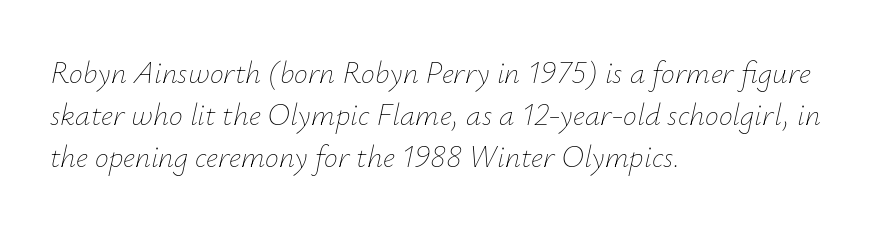
Weight: in the light-to-regular range. The face used here is proportionally spaced, like ordinary book or web type. Words appear dense and cohesive because spacing is normal. Left-aligned paragraph, ragged on the right.
